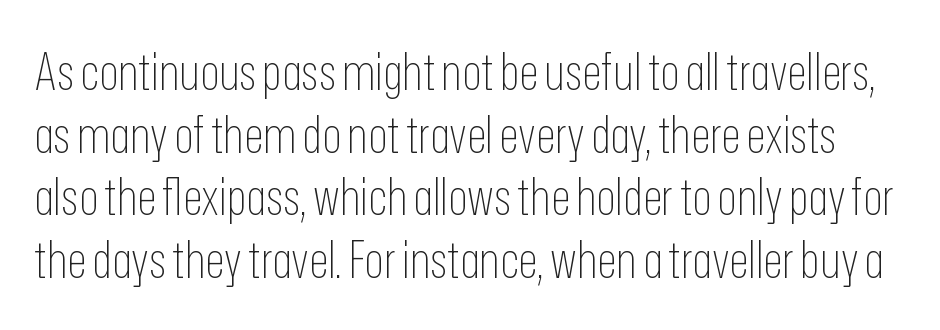
The image shows 51 px thin, condensed sans-serif type, upright; set line spacing 1.23x, normal letter spacing, not underlined; low stroke contrast and a medium x-height.
